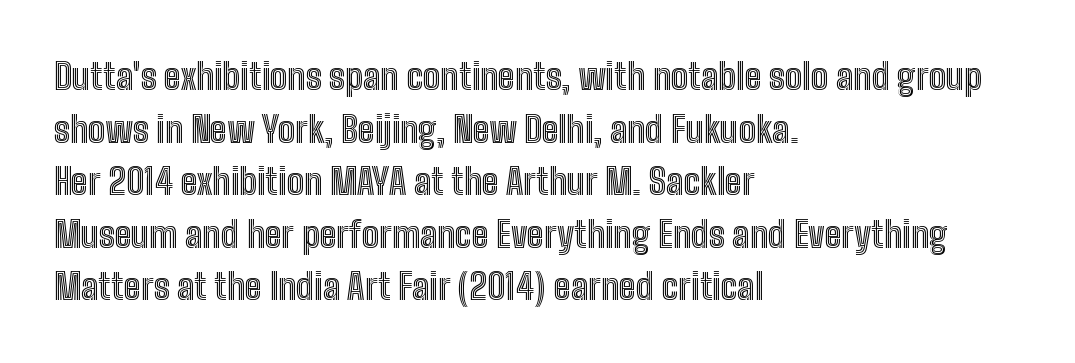
Is this a fixed-width face? No — the glyphs have proportional, varying widths. The gap between lines stays unmarked. Alignment: flush left. The specimen reads as upright at a glance. The designer left line spacing at the default.
